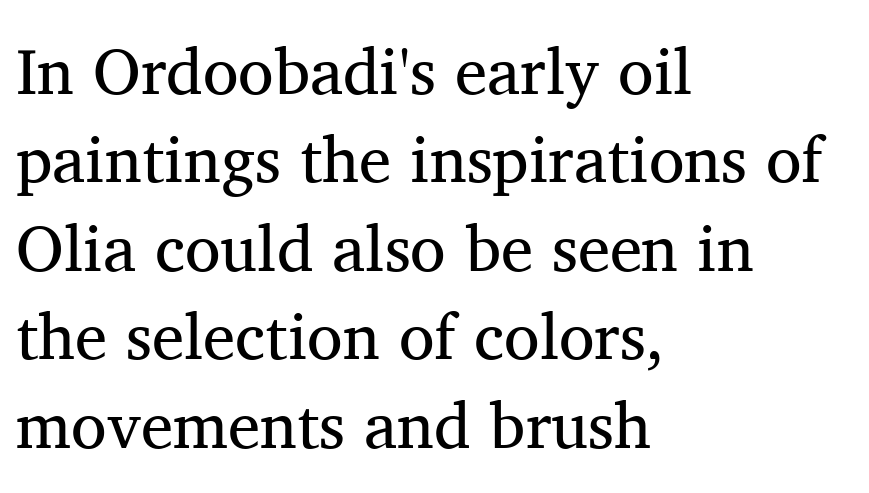
The image shows 65 px regular-weight serif type, upright; set left-aligned, normal line spacing (1.36x), normal letter spacing, not underlined; medium stroke contrast and a medium x-height.
